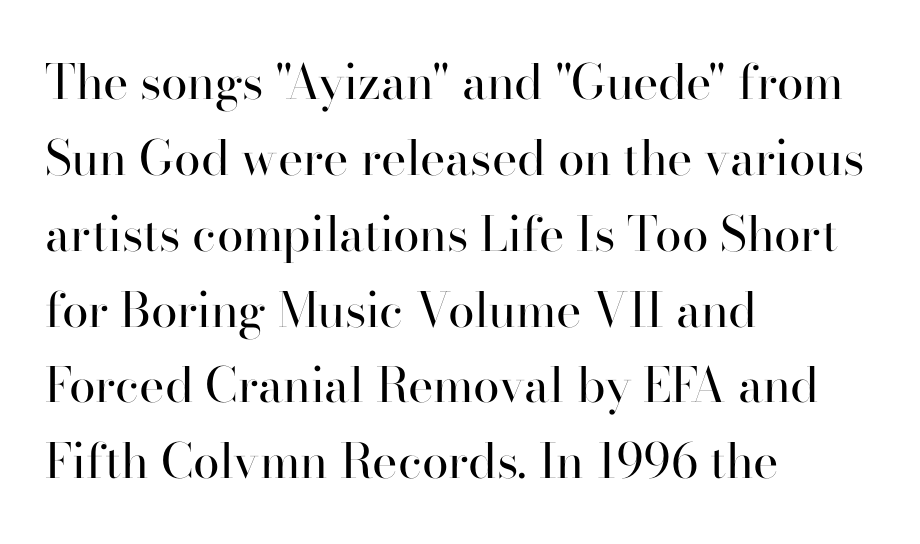
Q: Is the text bold? A: No.
Q: Is the text italic (slanted)? A: No, it is upright.
Q: Is the typeface a serif or a sans-serif typeface? A: Serif.
Q: Is the text underlined? A: No.
Q: How is the paragraph aligned? A: Left-aligned.
Q: Is the spacing between letters normal or unusually wide? A: Normal.
Q: Is the spacing between lines tight, normal or loose? A: Normal.
Q: Width (condensed, normal, or wide)? A: Normal.
Q: Stroke contrast? A: High.
Q: x-height? A: Small.
Q: Monospaced? A: No.
